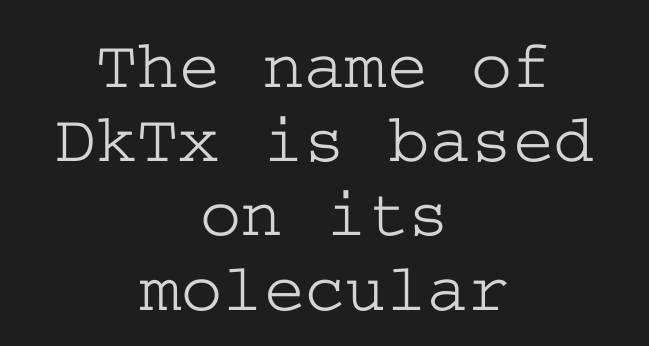
Q: Is the text italic (slanted)? A: No, it is upright.
Q: Is the typeface a serif or a sans-serif typeface? A: Serif.
Q: Is the text underlined? A: No.
Q: How is the paragraph aligned? A: Centered.
Q: Is the spacing between letters normal or unusually wide? A: Normal.
Q: Is the spacing between lines tight, normal or loose? A: Tight.
Q: Width (condensed, normal, or wide)? A: Wide.
Q: Stroke contrast? A: Low.
Q: x-height? A: Medium.
